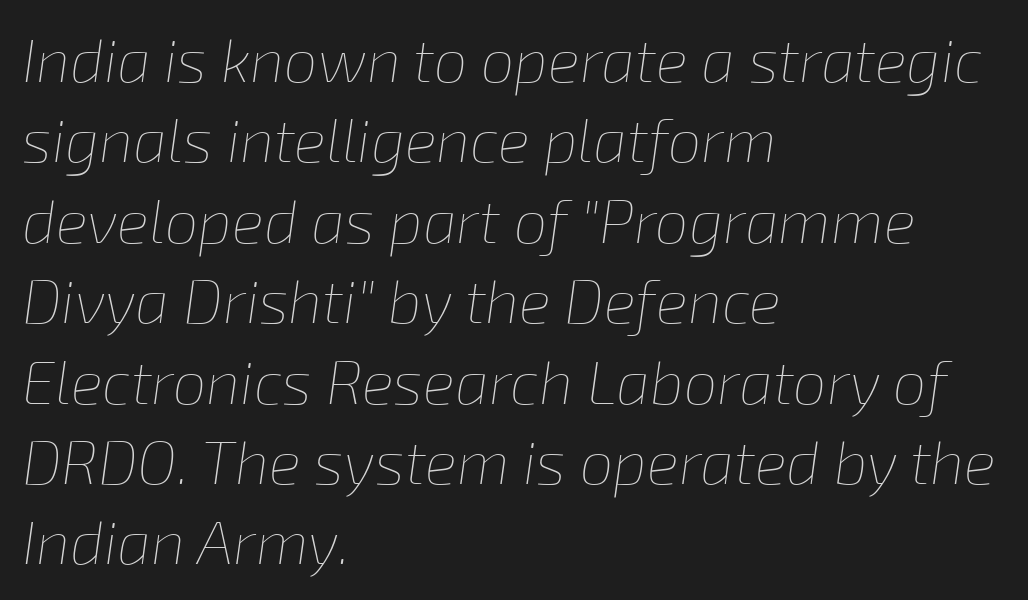
{"italic": "yes", "lean": "right", "slant_degrees": 8, "bold": "no", "weight": "thin", "width": "normal", "stroke_contrast": "low", "x_height": "medium", "monospaced": "no", "underline": "no", "align": "left", "line_spacing": "normal", "line_spacing_ratio": 1.34, "letter_spacing": "normal", "letter_spacing_em": 0.0, "glyph_px": 60}
